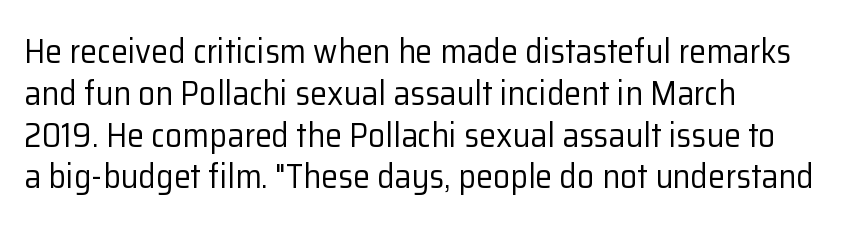
The image shows 34 px regular-weight sans-serif type, upright; set left-aligned, line spacing 1.23x, normal letter spacing, not underlined; low stroke contrast and a medium x-height.
